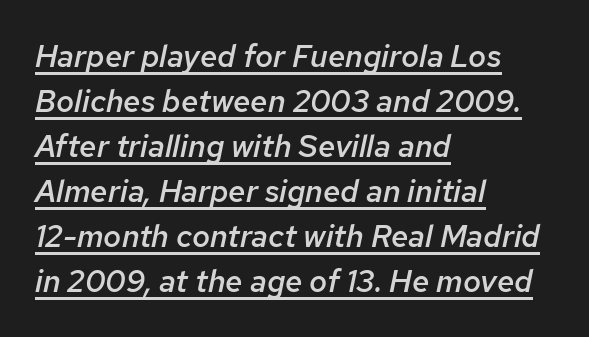
The image shows 31 px semibold type, italic (leaning right); set left-aligned, normal line spacing (1.45x), normal letter spacing, underlined; low stroke contrast and a medium x-height.
